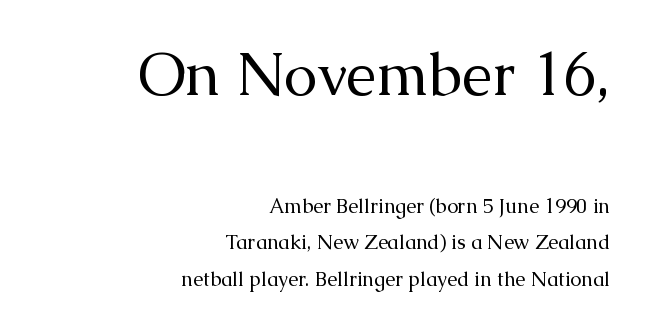
{"serif": "yes", "italic": "no", "bold": "no", "weight": "regular", "width": "normal", "stroke_contrast": "medium", "x_height": "medium", "monospaced": "no", "underline": "no", "align": "right", "line_spacing_ratio": 1.83, "letter_spacing": "normal", "letter_spacing_em": 0.0, "larger_block": "first", "size_ratio": 3.0, "glyph_px": 60}
